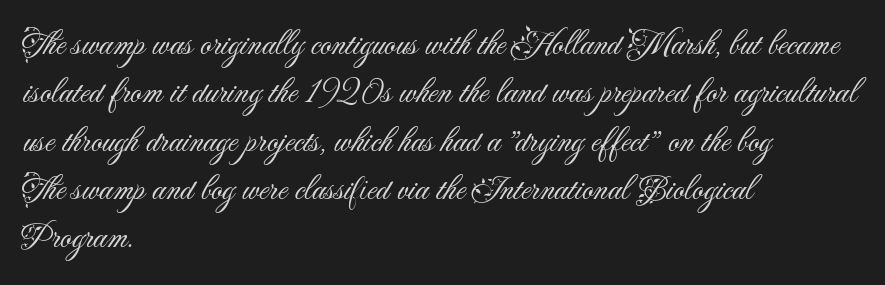
{"serif": "no", "bold": "no", "weight": "light", "width": "normal", "stroke_contrast": "medium", "x_height": "small", "monospaced": "no", "underline": "no", "align": "left", "line_spacing": "normal", "line_spacing_ratio": 1.38, "letter_spacing": "normal", "letter_spacing_em": 0.0, "glyph_px": 35}
